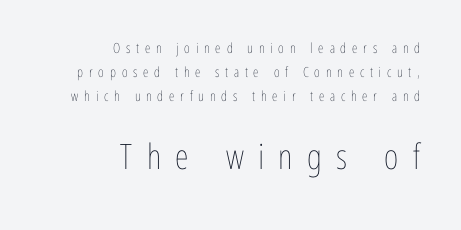
Regular leading. Right-aligned paragraph, ragged on the left. The composition opens small and finishes big. The tracking jumps out immediately: characters are airy and widely separated.
